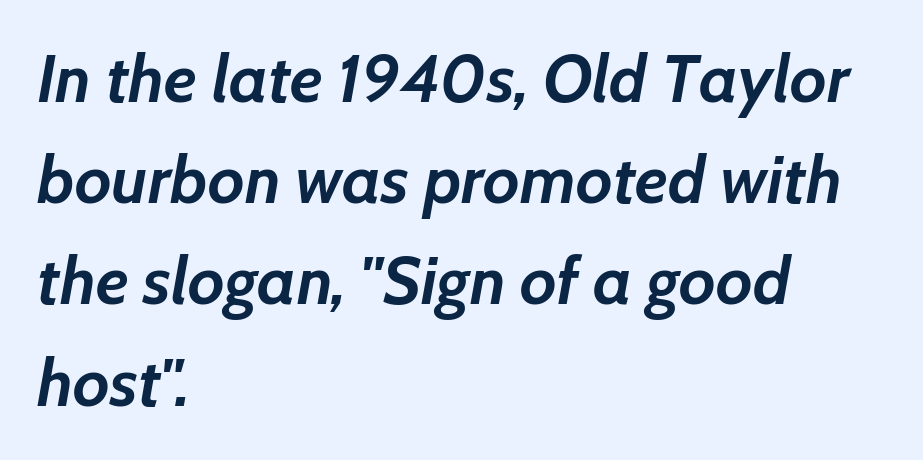
{"italic": "yes", "lean": "right", "slant_degrees": 7, "bold": "yes", "weight": "semibold", "width": "normal", "stroke_contrast": "low", "x_height": "medium", "monospaced": "no", "underline": "no", "align": "left", "line_spacing": "normal", "line_spacing_ratio": 1.51, "letter_spacing": "normal", "letter_spacing_em": 0.0, "glyph_px": 67}
